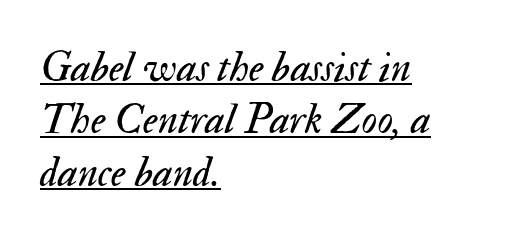
{"italic": "yes", "lean": "right", "slant_degrees": 17, "bold": "no", "weight": "regular", "width": "normal", "stroke_contrast": "medium", "x_height": "small", "monospaced": "no", "underline": "yes", "align": "left", "line_spacing_ratio": 1.22, "letter_spacing": "normal", "letter_spacing_em": 0.0, "glyph_px": 43}
